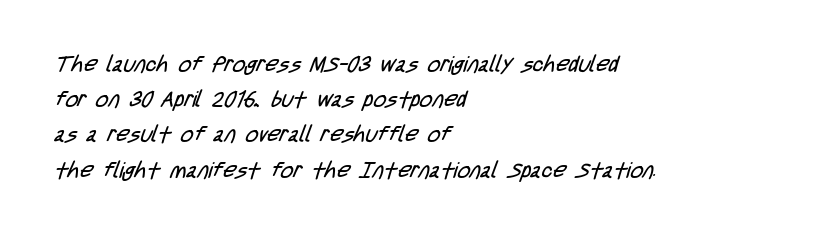
The image shows 22 px text type; set left-aligned, normal line spacing (1.6x), normal letter spacing, not underlined.
